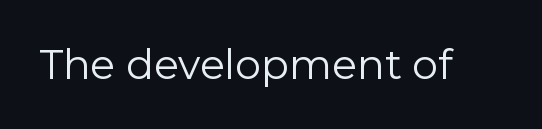
{"serif": "no", "italic": "no", "bold": "no", "weight": "regular", "width": "normal", "stroke_contrast": "low", "x_height": "medium", "monospaced": "no", "underline": "no", "letter_spacing": "normal", "letter_spacing_em": 0.0, "glyph_px": 41}
